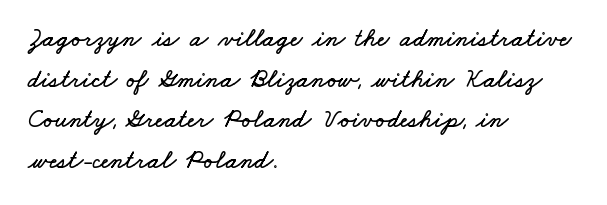
Q: Is the text underlined? A: No.
Q: How is the paragraph aligned? A: Left-aligned.
Q: Is the spacing between letters normal or unusually wide? A: Normal.
Q: Is the spacing between lines tight, normal or loose? A: Normal.
